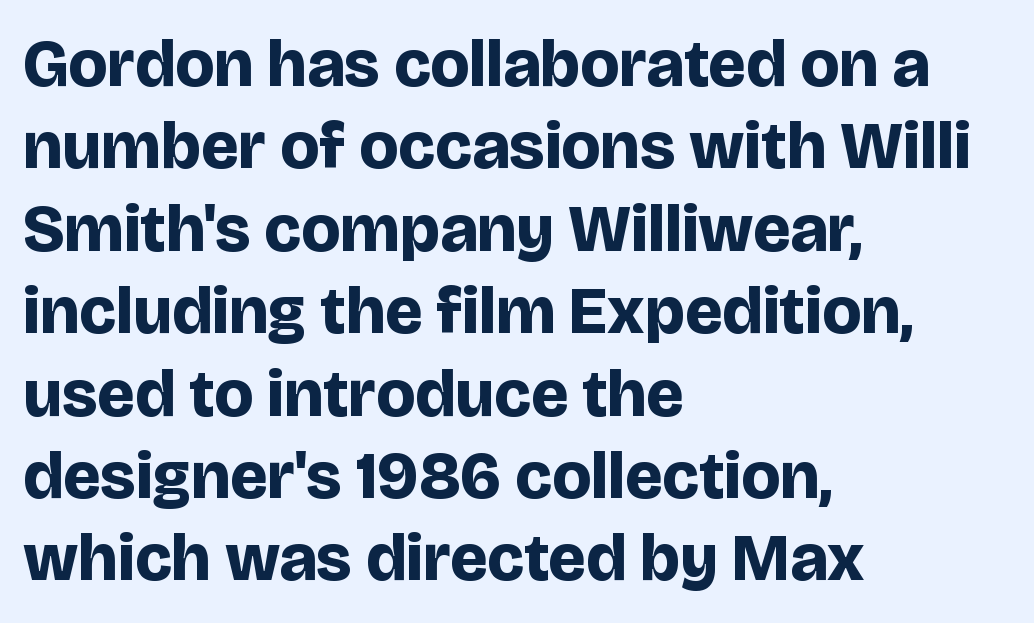
{"serif": "no", "italic": "no", "bold": "yes", "weight": "bold", "width": "normal", "stroke_contrast": "low", "x_height": "large", "monospaced": "no", "underline": "no", "align": "left", "line_spacing_ratio": 1.23, "letter_spacing": "normal", "letter_spacing_em": 0.0, "glyph_px": 67}
